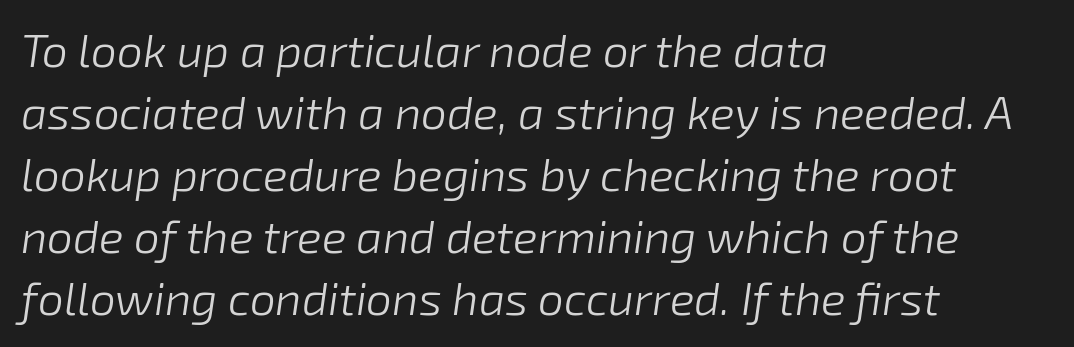
Do the characters align in a grid? No, the font is proportional. Compared with typical body copy, the letter spacing here is the same. Every character sits at an angle, as italics do. This reads as an unemphasized weight, regular at the heaviest. Leading matches the norm, producing a regular column.
